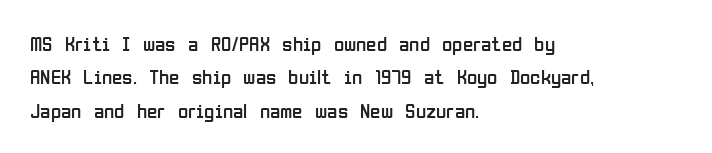
{"italic": "no", "bold": "no", "underline": "no", "align": "left", "line_spacing": "normal", "line_spacing_ratio": 1.59, "letter_spacing": "normal", "letter_spacing_em": 0.0, "glyph_px": 21}
